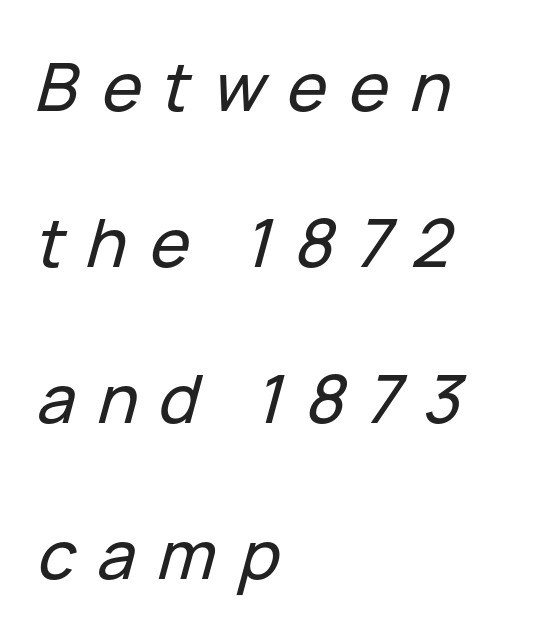
The image shows 67 px text type, italic (leaning right); set left-aligned, loose line spacing (2.33x), unusually wide letter spacing (+0.33 em), not underlined; low stroke contrast and a medium x-height.
